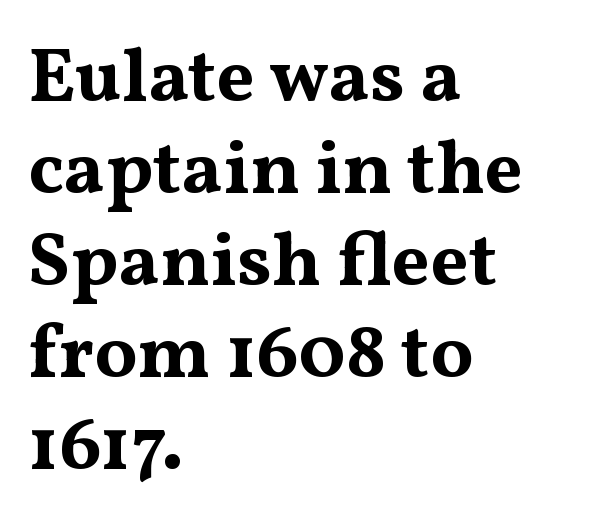
{"serif": "yes", "italic": "no", "bold": "yes", "weight": "bold", "width": "wide", "stroke_contrast": "medium", "x_height": "medium", "monospaced": "no", "underline": "no", "align": "left", "line_spacing_ratio": 1.21, "letter_spacing": "normal", "letter_spacing_em": 0.0, "glyph_px": 76}
